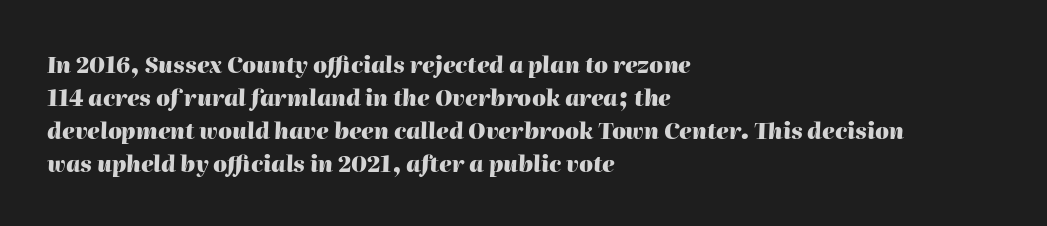
Plenty of ink on the page — the face is bold. The specimen reads as italic at a glance. Compared with typical paragraphs, the rows here are spaced about the same. The face used here is rendered with its standard letterfit. Lines of text with bare space underneath. The text block is weighted toward the left margin, trailing off unevenly rightward.
